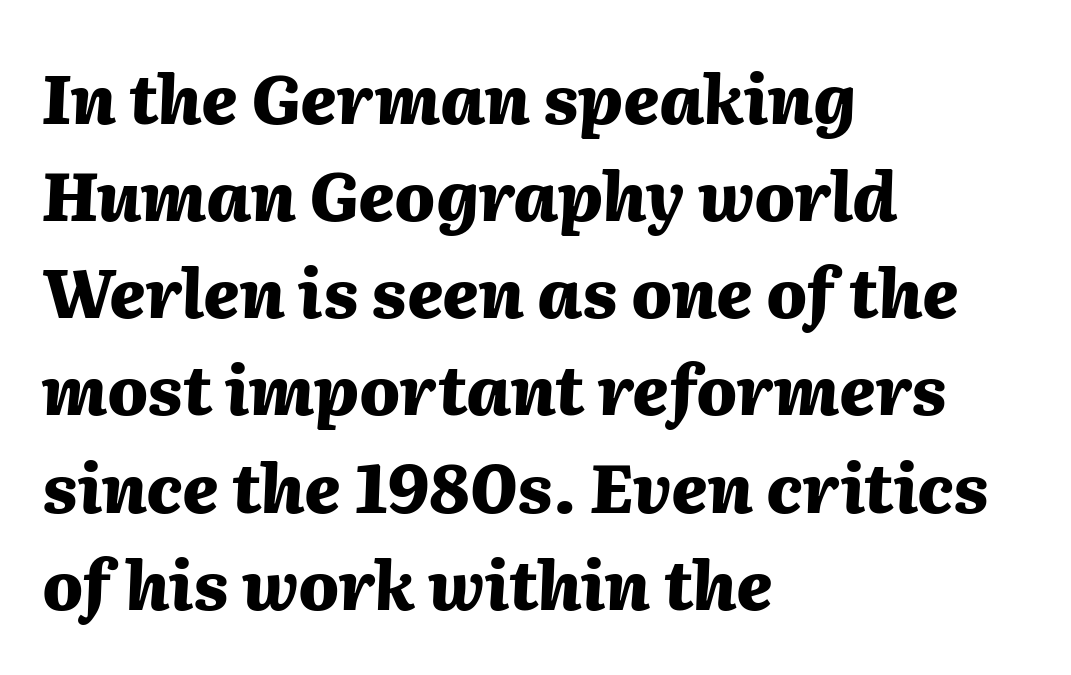
The image shows 67 px heavy type, italic (leaning right); set left-aligned, normal line spacing (1.45x), normal letter spacing, not underlined; medium stroke contrast and a medium x-height.
